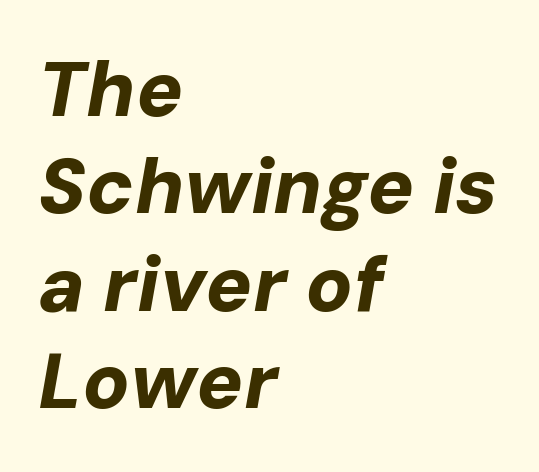
The image shows 78 px bold type, italic (leaning right); set left-aligned, normal line spacing (1.25x), normal letter spacing, not underlined; low stroke contrast and a medium x-height.
